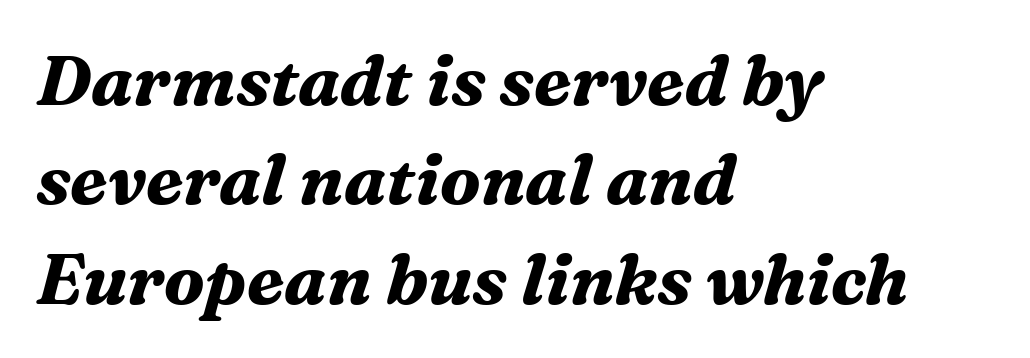
{"serif": "yes", "italic": "yes", "lean": "right", "slant_degrees": 16, "bold": "yes", "weight": "bold", "width": "normal", "stroke_contrast": "medium", "x_height": "medium", "monospaced": "no", "underline": "no", "align": "left", "line_spacing": "normal", "line_spacing_ratio": 1.42, "letter_spacing": "normal", "letter_spacing_em": 0.0, "glyph_px": 70}
